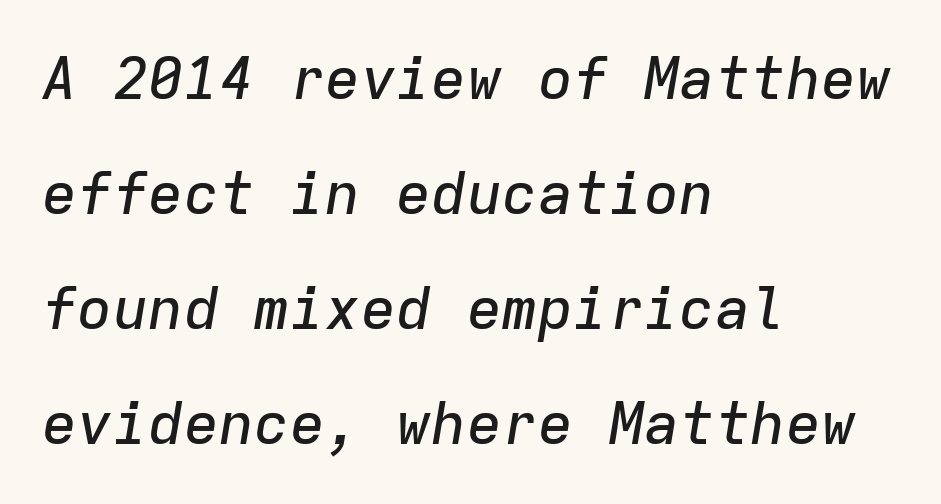
The image shows 59 px text type, italic (leaning right), monospaced; set left-aligned, loose line spacing (1.95x), normal letter spacing, not underlined; low stroke contrast and a medium x-height.
